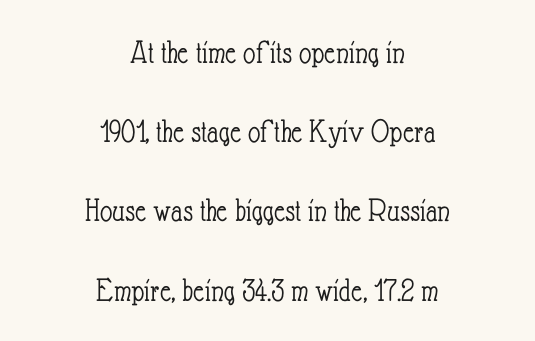
The image shows 34 px light, condensed type, upright; set centered, loose line spacing (2.33x), normal letter spacing, not underlined; low stroke contrast and a small x-height.
